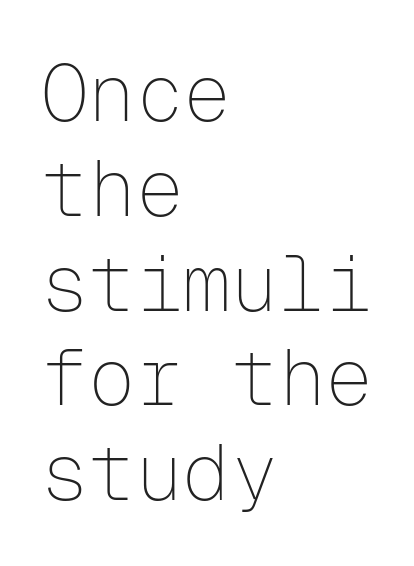
The glyphs in this specimen are sans serif. The setting favours the left margin, as ordinary paragraphs usually do. These lines were composed using upright roman letters. The passage shown is not bold in any degree.
